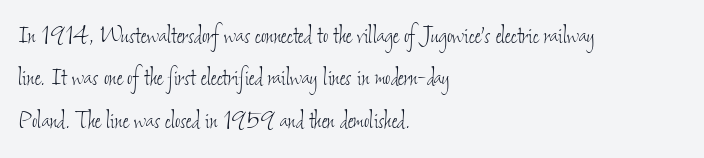
{"bold": "no", "weight": "thin", "width": "condensed", "stroke_contrast": "low", "x_height": "small", "monospaced": "no", "underline": "no", "align": "left", "line_spacing": "normal", "line_spacing_ratio": 1.46, "letter_spacing": "normal", "letter_spacing_em": 0.0, "glyph_px": 29}
